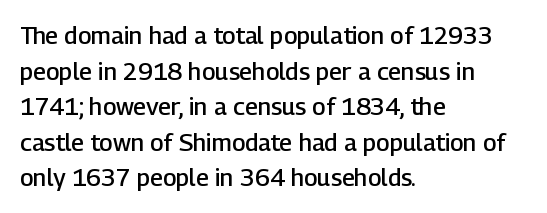
Q: Is the text bold? A: Semi-bold.
Q: Is the text italic (slanted)? A: No, it is upright.
Q: Is the text underlined? A: No.
Q: How is the paragraph aligned? A: Left-aligned.
Q: Is the spacing between letters normal or unusually wide? A: Normal.
Q: Is the spacing between lines tight, normal or loose? A: Normal.
